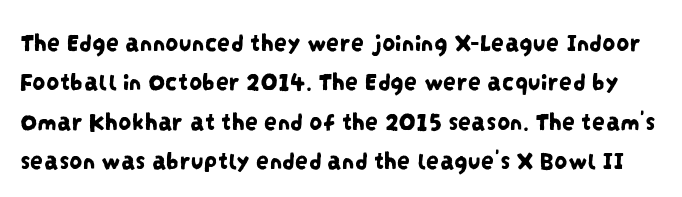
This sample uses plain, unmodified letter spacing. Clear beneath every line of the passage. Is there much room between lines? A standard amount, neither cramped nor airy.
